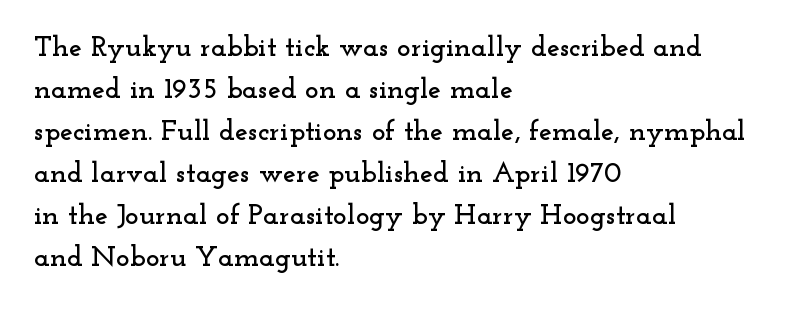
No italicization has been applied; the sample stays upright. If you drew a ruler down the left edge, every line would touch it. In terms of letterspacing, this is plain default setting. Look at the bottom of the vertical strokes: they flare into serifs here. Is this a fixed-width face? No — the glyphs have proportional, varying widths.
